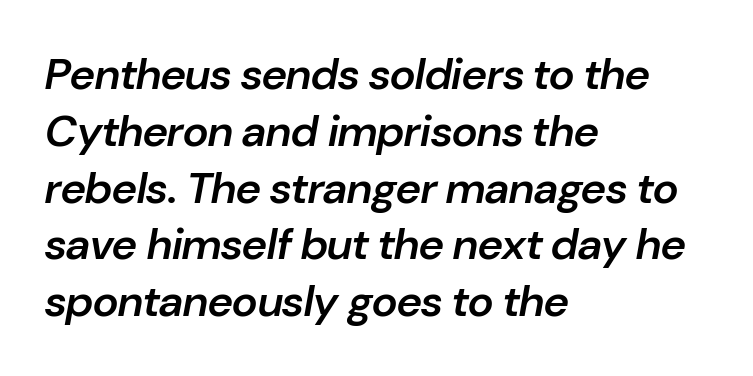
Q: Is the text bold? A: Semi-bold.
Q: Is the text italic (slanted)? A: Yes, it leans right by about 10 degrees.
Q: Is the text underlined? A: No.
Q: How is the paragraph aligned? A: Left-aligned.
Q: Is the spacing between letters normal or unusually wide? A: Normal.
Q: Is the spacing between lines tight, normal or loose? A: Normal.
Q: Width (condensed, normal, or wide)? A: Normal.
Q: Stroke contrast? A: Low.
Q: x-height? A: Medium.
Q: Monospaced? A: No.
